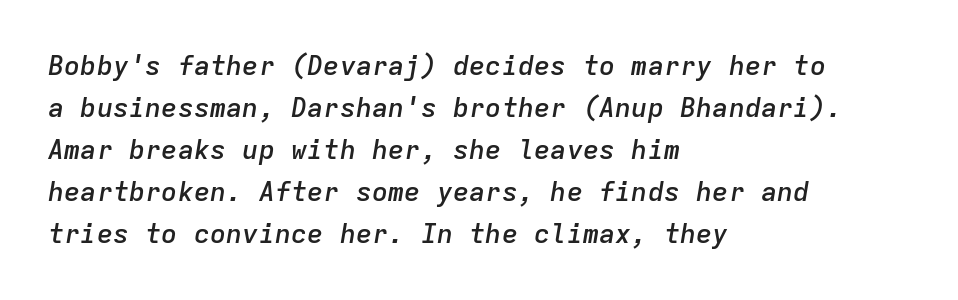
{"italic": "yes", "lean": "right", "slant_degrees": 9, "bold": "semi", "underline": "no", "align": "left", "line_spacing": "normal", "line_spacing_ratio": 1.56, "letter_spacing": "normal", "letter_spacing_em": 0.0, "glyph_px": 27}
